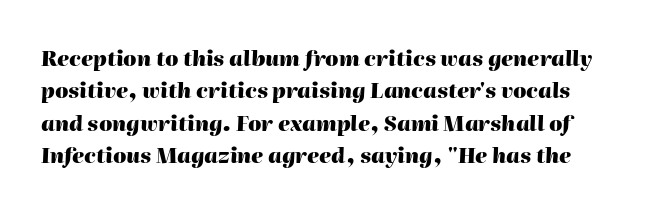
The typesetting leans heavy: a genuine bold. Decoration check: the copy has no underline. The lettering tilts uniformly, giving the passage an italic look. Words appear dense and cohesive because spacing is normal.
